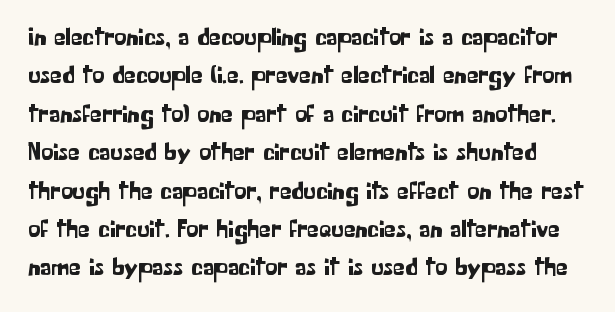
The image shows 24 px text type, upright; set normal line spacing (1.6x), normal letter spacing, not underlined.
